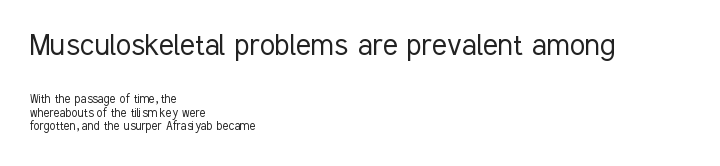
{"serif": "no", "italic": "no", "bold": "no", "weight": "light", "width": "condensed", "stroke_contrast": "low", "x_height": "medium", "monospaced": "no", "underline": "no", "align": "left", "line_spacing": "tight", "line_spacing_ratio": 0.99, "letter_spacing": "normal", "letter_spacing_em": 0.0, "larger_block": "first", "size_ratio": 2.5, "glyph_px": 35}
